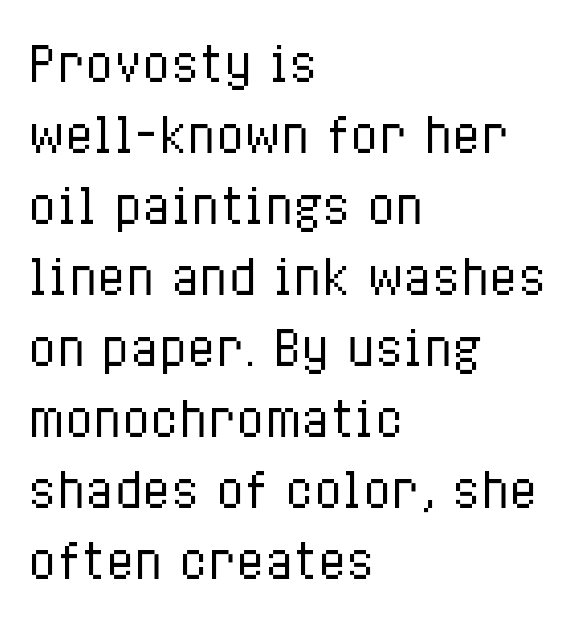
The image shows 47 px regular-weight, condensed type, upright; set left-aligned, normal line spacing (1.51x), normal letter spacing, not underlined; low stroke contrast and a medium x-height.
